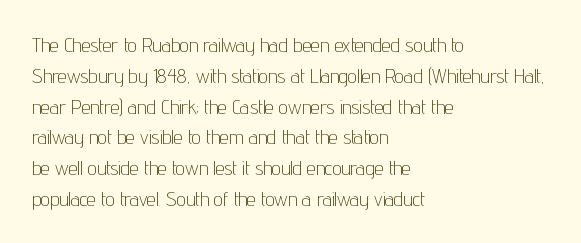
Unmarked baselines from the first word to the last. Between one letter and the next there's only the usual sliver of space. Left-aligned paragraph, ragged on the right. Compared with typical paragraphs, the rows here are spaced about the same. It's the straight-up-and-down kind of type.
